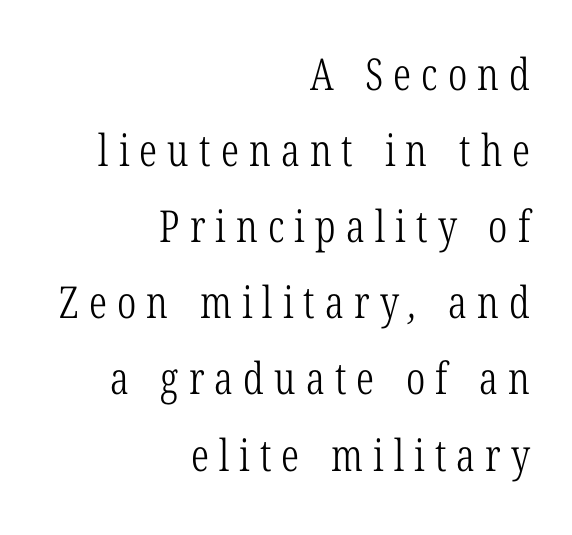
The image shows 44 px light, condensed serif type; set right-aligned, line spacing 1.73x, unusually wide letter spacing (+0.23 em), not underlined; low stroke contrast and a medium x-height.
